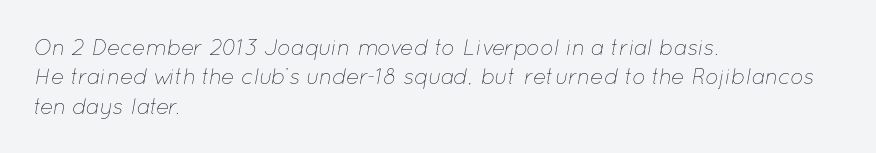
{"italic": "yes", "lean": "right", "slant_degrees": 12, "bold": "no", "underline": "no", "align": "left", "line_spacing": "normal", "line_spacing_ratio": 1.34, "letter_spacing": "normal", "letter_spacing_em": 0.0, "glyph_px": 22}
